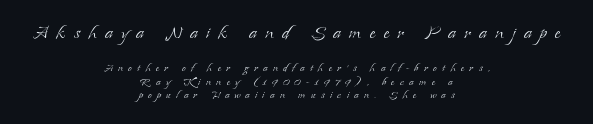
Q: Is the text bold? A: No.
Q: Is the text italic (slanted)? A: Yes.
Q: Is the text underlined? A: No.
Q: How is the paragraph aligned? A: Centered.
Q: Is the spacing between letters normal or unusually wide? A: Unusually wide.
Q: Is the spacing between lines tight, normal or loose? A: Tight.
Q: Which block of text is set in a larger size, the first (top) or the second (bottom)? A: The first (top) one.
